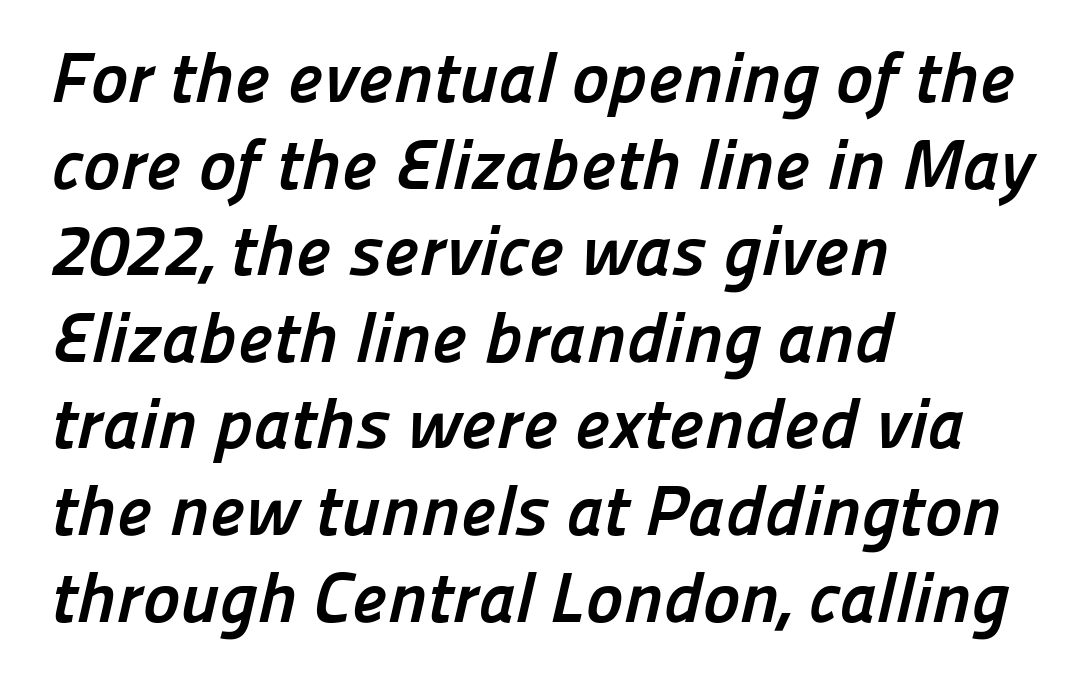
{"serif": "no", "bold": "yes", "weight": "semibold", "width": "normal", "stroke_contrast": "low", "x_height": "medium", "monospaced": "no", "underline": "no", "align": "left", "line_spacing_ratio": 1.22, "letter_spacing": "normal", "letter_spacing_em": 0.0, "glyph_px": 71}
